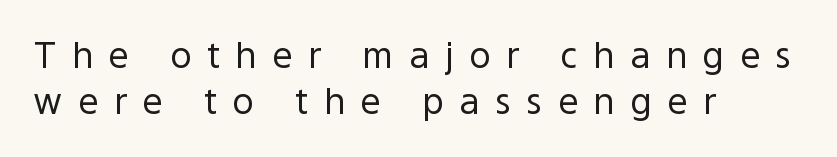
{"serif": "no", "italic": "no", "bold": "no", "weight": "regular", "width": "normal", "x_height": "medium", "monospaced": "no", "underline": "no", "align": "left", "line_spacing": "normal", "line_spacing_ratio": 1.28, "letter_spacing": "wide", "letter_spacing_em": 0.43, "glyph_px": 36}
